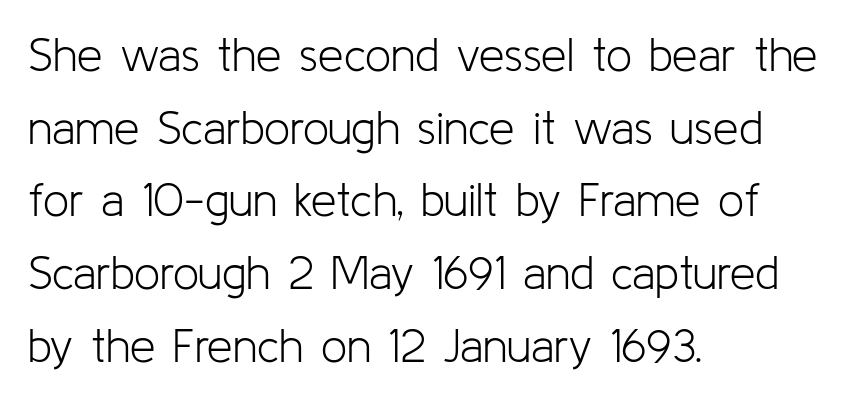
The image shows 46 px light sans-serif type, upright; set left-aligned, normal line spacing (1.58x), normal letter spacing, not underlined; low stroke contrast and a medium x-height.
